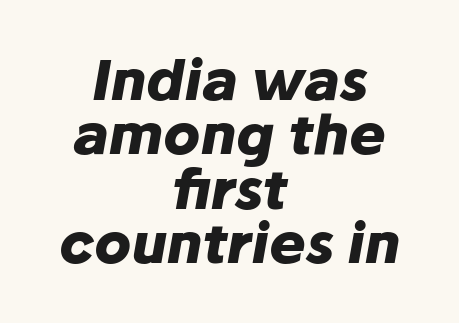
Vertical spacing — tight. The glyphs have the mass of a bold cut. What stands out about the letter spacing? Nothing — it is the standard amount. Compared with ordinary roman type, these characters are visibly tilted. Has an underline been added? It has not.
